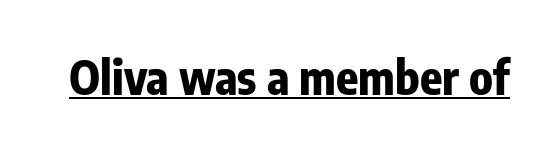
The passage shown is underscored from start to finish. The font's upright variant was chosen for this text. Examine the stroke ends and you'll find no serifs. Here the designer chose a conventional face with non-uniform glyph widths.
